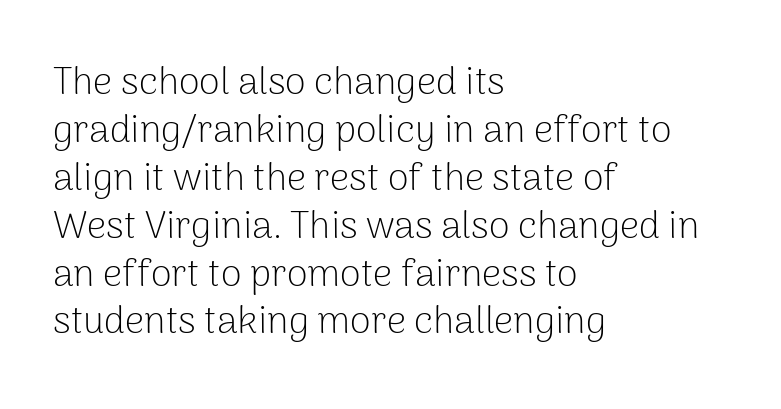
The image shows 38 px light sans-serif type, upright; set left-aligned, normal line spacing (1.26x), normal letter spacing, not underlined; low stroke contrast and a medium x-height.
